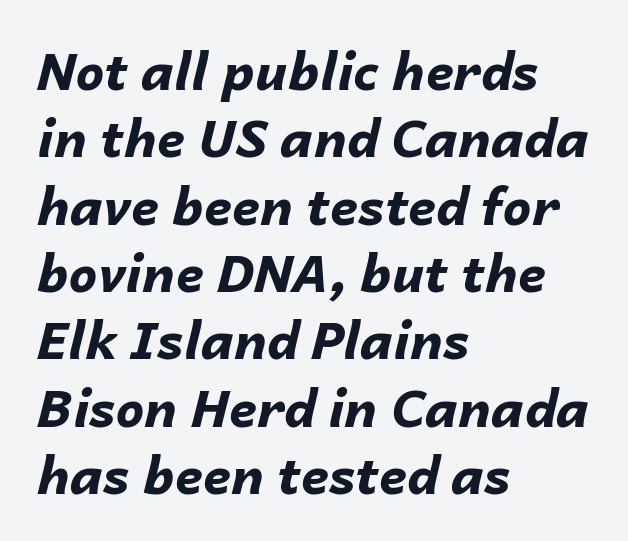
Q: Is the text bold? A: Yes.
Q: Is the text italic (slanted)? A: Yes, it leans right by about 14 degrees.
Q: Is the text underlined? A: No.
Q: How is the paragraph aligned? A: Left-aligned.
Q: Is the spacing between letters normal or unusually wide? A: Normal.
Q: Is the spacing between lines tight, normal or loose? A: Normal.
Q: Width (condensed, normal, or wide)? A: Normal.
Q: Stroke contrast? A: Low.
Q: x-height? A: Medium.
Q: Monospaced? A: No.
